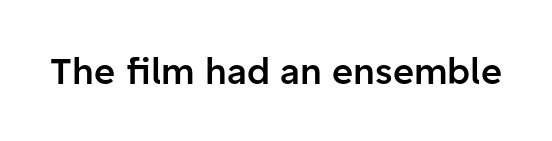
Q: Is the text bold? A: Semi-bold.
Q: Is the text italic (slanted)? A: No, it is upright.
Q: Is the typeface a serif or a sans-serif typeface? A: Sans-serif.
Q: Is the text underlined? A: No.
Q: Is the spacing between letters normal or unusually wide? A: Normal.
Q: Width (condensed, normal, or wide)? A: Normal.
Q: Stroke contrast? A: Low.
Q: x-height? A: Medium.
Q: Monospaced? A: No.
